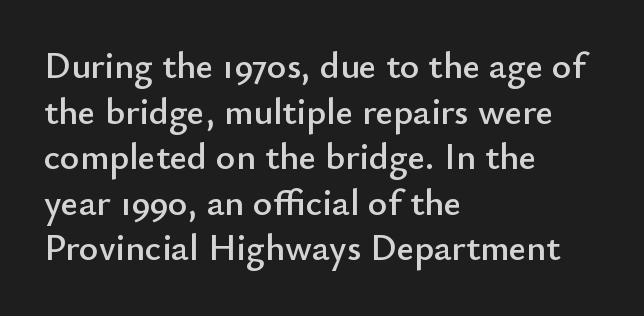
Q: Is the text italic (slanted)? A: No, it is upright.
Q: Is the typeface a serif or a sans-serif typeface? A: Sans-serif.
Q: Is the text underlined? A: No.
Q: How is the paragraph aligned? A: Left-aligned.
Q: Is the spacing between letters normal or unusually wide? A: Normal.
Q: Width (condensed, normal, or wide)? A: Normal.
Q: Stroke contrast? A: Low.
Q: x-height? A: Small.
Q: Monospaced? A: No.
